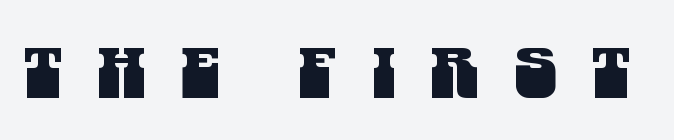
The image shows 70 px condensed sans-serif type; set unusually wide letter spacing (+0.49 em), not underlined; medium stroke contrast and a large x-height.
